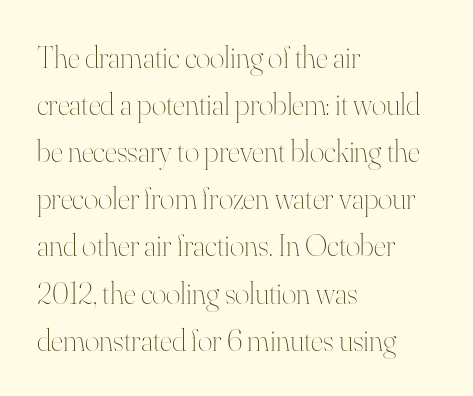
{"italic": "no", "bold": "no", "weight": "thin", "width": "normal", "stroke_contrast": "high", "x_height": "small", "monospaced": "no", "underline": "no", "align": "left", "line_spacing": "normal", "line_spacing_ratio": 1.52, "letter_spacing": "normal", "letter_spacing_em": 0.0, "glyph_px": 31}
